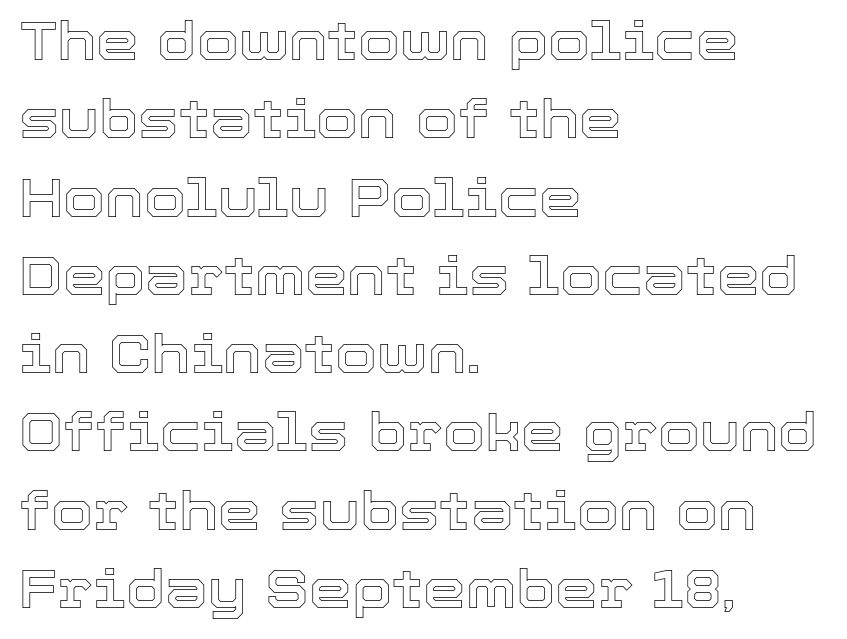
The image shows 54 px text type, upright; set left-aligned, normal line spacing (1.45x), normal letter spacing, not underlined; a medium x-height.
